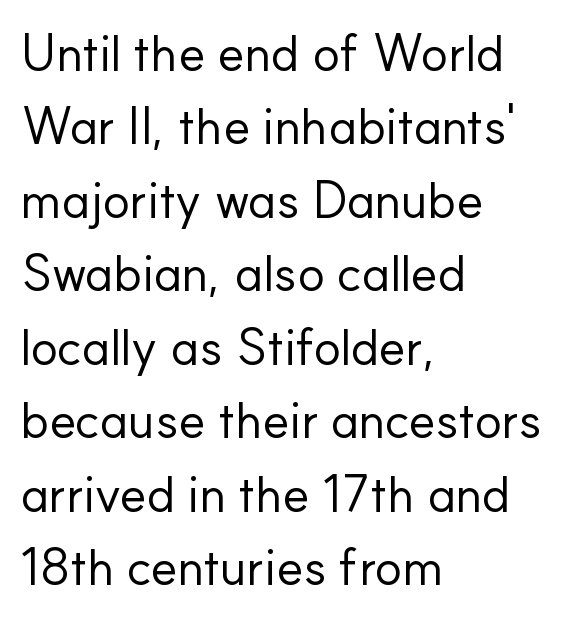
The image shows 51 px regular-weight sans-serif type, upright; set left-aligned, normal line spacing (1.44x), normal letter spacing, not underlined; low stroke contrast and a small x-height.
